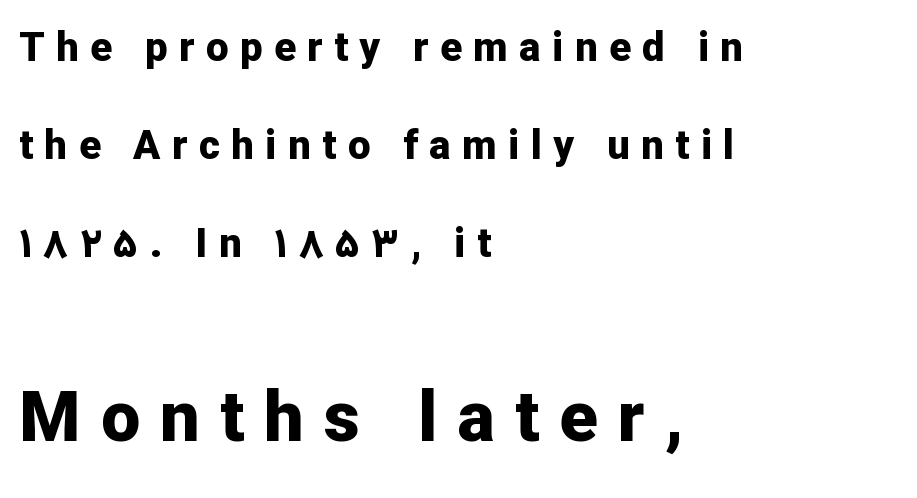
{"serif": "no", "italic": "no", "bold": "yes", "weight": "bold", "width": "normal", "stroke_contrast": "low", "x_height": "medium", "monospaced": "no", "underline": "no", "align": "left", "line_spacing": "loose", "line_spacing_ratio": 2.45, "letter_spacing": "wide", "letter_spacing_em": 0.29, "larger_block": "second", "size_ratio": 1.75, "glyph_px": 70}
